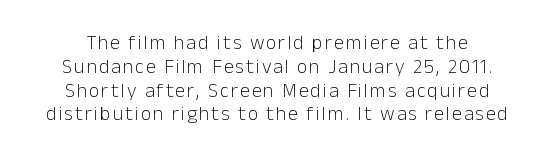
Q: Is the text bold? A: No.
Q: Is the text italic (slanted)? A: No, it is upright.
Q: Is the text underlined? A: No.
